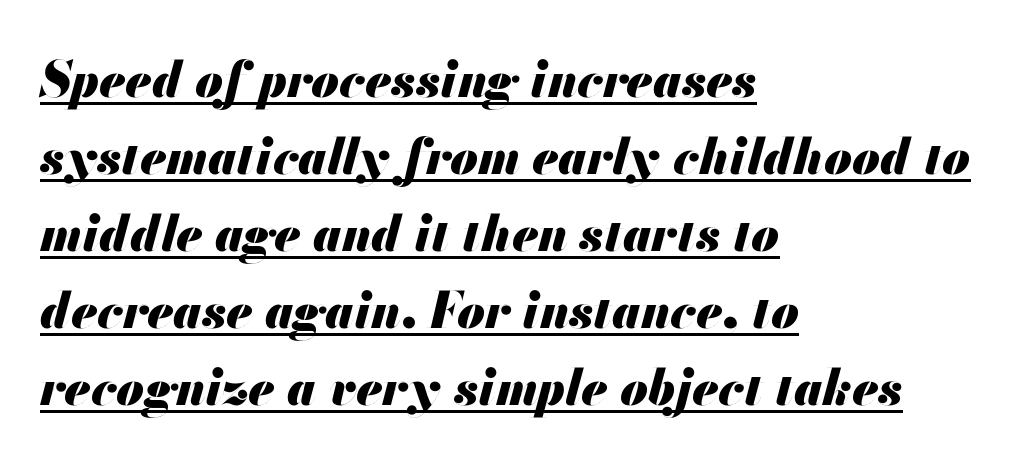
Q: Is the text bold? A: Yes.
Q: Is the text italic (slanted)? A: Yes, it leans right by about 13 degrees.
Q: Is the text underlined? A: Yes.
Q: How is the paragraph aligned? A: Left-aligned.
Q: Is the spacing between letters normal or unusually wide? A: Normal.
Q: Is the spacing between lines tight, normal or loose? A: Normal.
Q: Width (condensed, normal, or wide)? A: Normal.
Q: Stroke contrast? A: Medium.
Q: x-height? A: Small.
Q: Monospaced? A: No.
